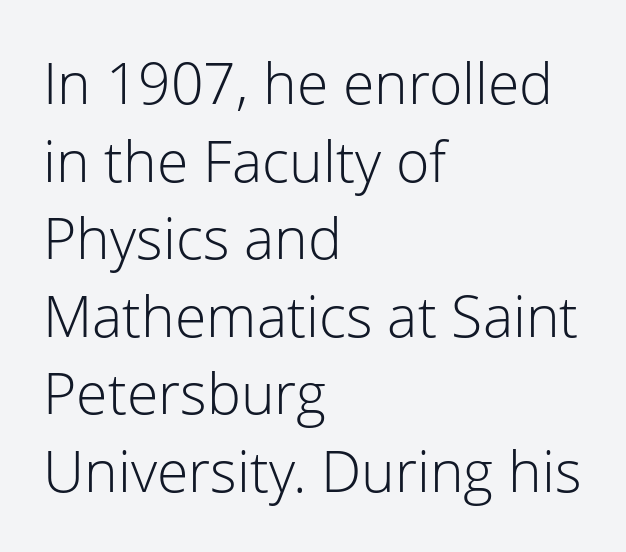
{"serif": "no", "italic": "no", "bold": "no", "weight": "light", "width": "normal", "stroke_contrast": "low", "x_height": "medium", "monospaced": "no", "underline": "no", "align": "left", "line_spacing": "normal", "line_spacing_ratio": 1.36, "letter_spacing": "normal", "letter_spacing_em": 0.0, "glyph_px": 57}
